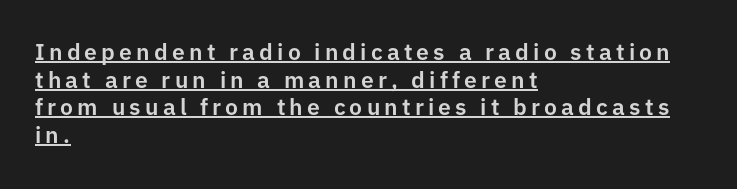
{"italic": "no", "underline": "yes", "align": "left", "line_spacing_ratio": 1.2, "glyph_px": 23}
